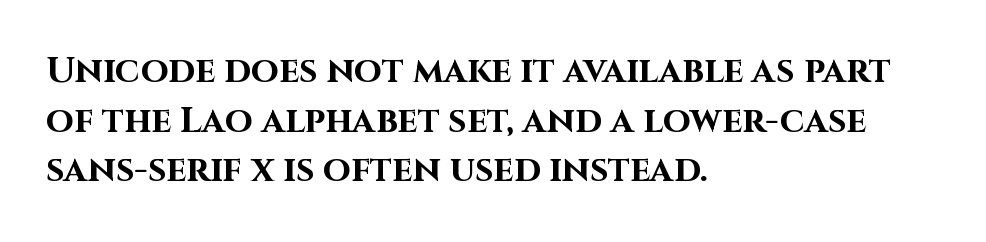
Q: Is the text bold? A: Yes.
Q: Is the text italic (slanted)? A: No, it is upright.
Q: Is the typeface a serif or a sans-serif typeface? A: Sans-serif.
Q: Is the text underlined? A: No.
Q: How is the paragraph aligned? A: Left-aligned.
Q: Is the spacing between letters normal or unusually wide? A: Normal.
Q: Is the spacing between lines tight, normal or loose? A: Normal.
Q: Width (condensed, normal, or wide)? A: Normal.
Q: Stroke contrast? A: High.
Q: x-height? A: Large.
Q: Monospaced? A: No.
